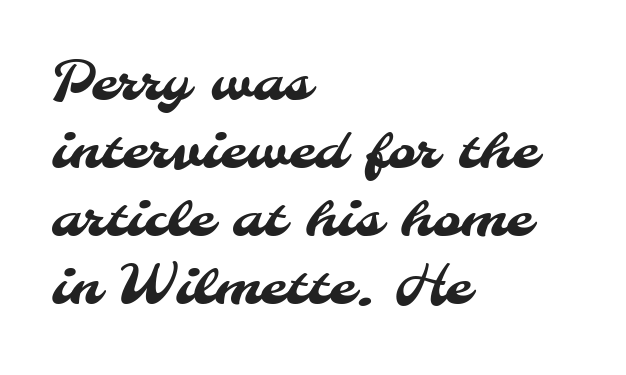
The image shows 54 px sans-serif type; set left-aligned, normal line spacing (1.26x), normal letter spacing, not underlined; medium stroke contrast and a small x-height.
